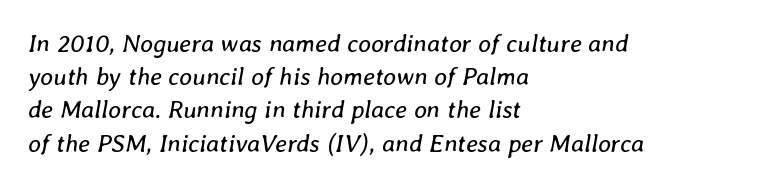
Q: Is the text bold? A: No.
Q: Is the text italic (slanted)? A: Yes, it leans right by about 8 degrees.
Q: Is the text underlined? A: No.
Q: How is the paragraph aligned? A: Left-aligned.
Q: Is the spacing between letters normal or unusually wide? A: Normal.
Q: Is the spacing between lines tight, normal or loose? A: Normal.
